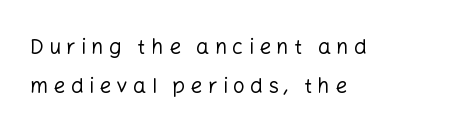
The image shows 21 px text type, upright; set left-aligned, line spacing 1.88x, unusually wide letter spacing (+0.25 em), not underlined.
